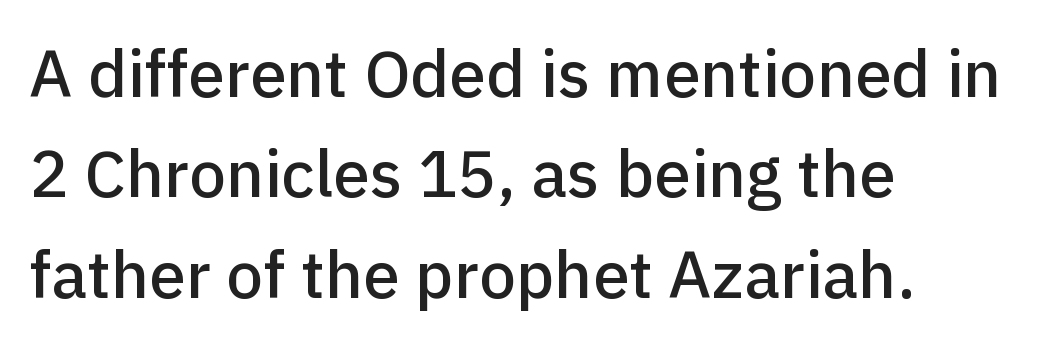
{"serif": "no", "italic": "no", "width": "normal", "stroke_contrast": "low", "x_height": "medium", "monospaced": "no", "underline": "no", "align": "left", "line_spacing": "normal", "line_spacing_ratio": 1.52, "letter_spacing": "normal", "letter_spacing_em": 0.0, "glyph_px": 66}
